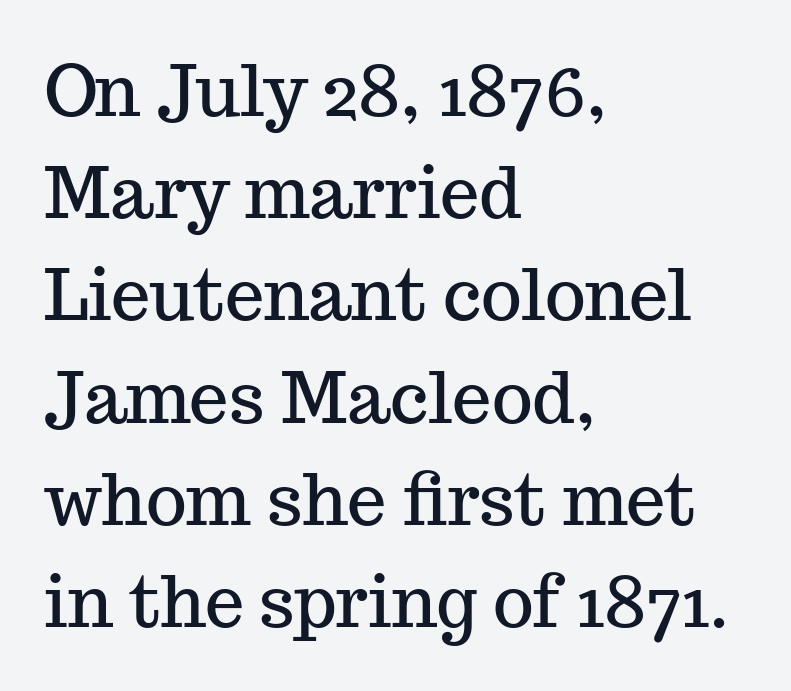
Q: Is the text italic (slanted)? A: No, it is upright.
Q: Is the typeface a serif or a sans-serif typeface? A: Serif.
Q: Is the text underlined? A: No.
Q: How is the paragraph aligned? A: Left-aligned.
Q: Is the spacing between letters normal or unusually wide? A: Normal.
Q: Is the spacing between lines tight, normal or loose? A: Normal.
Q: Width (condensed, normal, or wide)? A: Normal.
Q: Stroke contrast? A: Medium.
Q: x-height? A: Medium.
Q: Monospaced? A: No.
